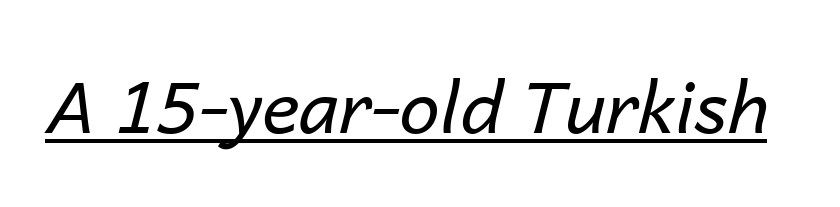
{"italic": "yes", "lean": "right", "slant_degrees": 14, "bold": "no", "weight": "regular", "width": "normal", "stroke_contrast": "low", "x_height": "medium", "monospaced": "no", "underline": "yes", "letter_spacing": "normal", "letter_spacing_em": 0.0, "glyph_px": 72}
